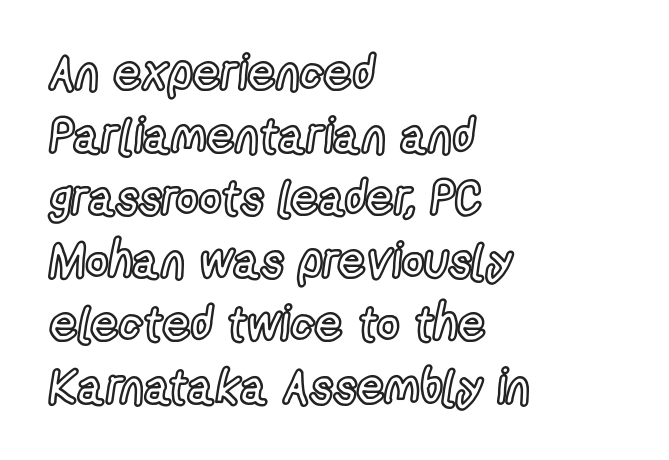
Q: Is the text italic (slanted)? A: Yes.
Q: Is the text underlined? A: No.
Q: How is the paragraph aligned? A: Left-aligned.
Q: Is the spacing between letters normal or unusually wide? A: Normal.
Q: Is the spacing between lines tight, normal or loose? A: Normal.
Q: Width (condensed, normal, or wide)? A: Condensed.
Q: x-height? A: Medium.
Q: Monospaced? A: No.
